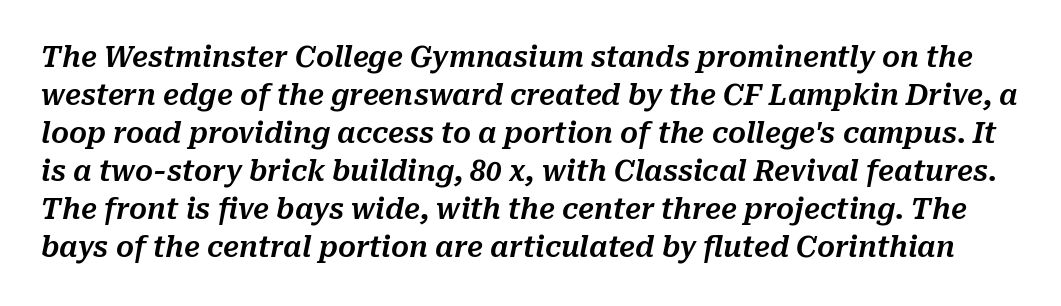
The image shows 28 px text type, italic (leaning right); set normal line spacing (1.36x), normal letter spacing, not underlined; medium stroke contrast and a medium x-height.
